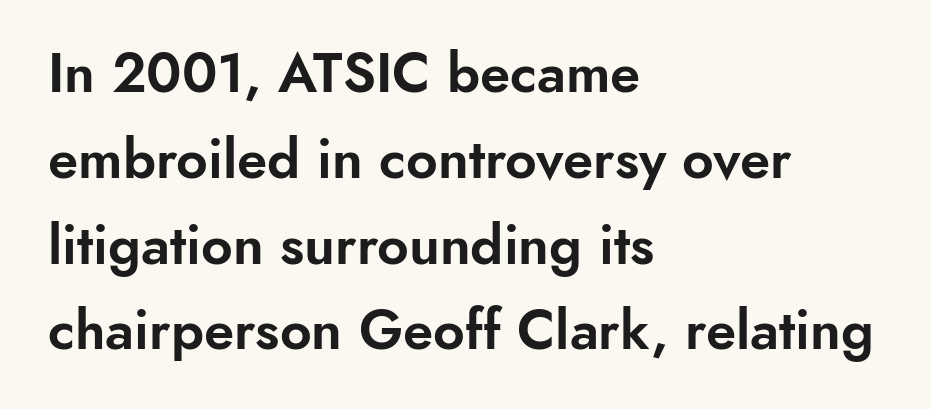
{"serif": "no", "italic": "no", "width": "normal", "stroke_contrast": "low", "x_height": "small", "monospaced": "no", "underline": "no", "align": "left", "line_spacing": "normal", "line_spacing_ratio": 1.56, "letter_spacing": "normal", "letter_spacing_em": 0.0, "glyph_px": 55}
